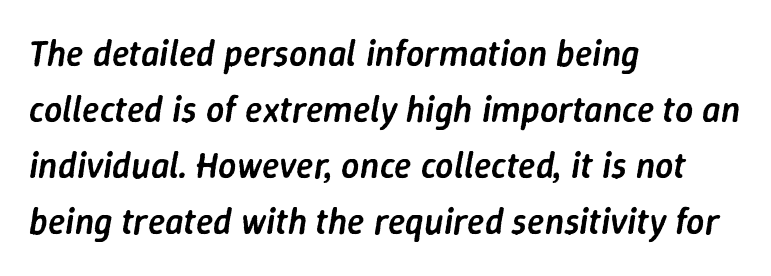
{"italic": "yes", "lean": "right", "slant_degrees": 9, "bold": "semi", "weight": "semibold", "width": "normal", "stroke_contrast": "low", "x_height": "medium", "monospaced": "no", "underline": "no", "align": "left", "line_spacing": "normal", "line_spacing_ratio": 1.56, "letter_spacing": "normal", "letter_spacing_em": 0.0, "glyph_px": 36}
